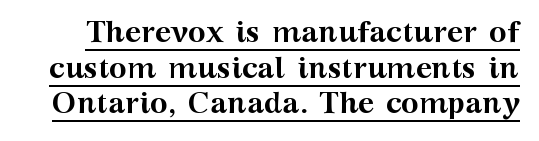
Classification — serif. Short note: letters normally spaced. Upright lettering throughout. The specimen includes a rule beneath the text block's lines.
